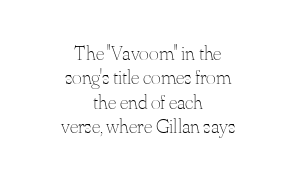
Q: Is the text bold? A: No.
Q: Is the text italic (slanted)? A: No, it is upright.
Q: Is the text underlined? A: No.
Q: How is the paragraph aligned? A: Centered.
Q: Is the spacing between letters normal or unusually wide? A: Normal.
